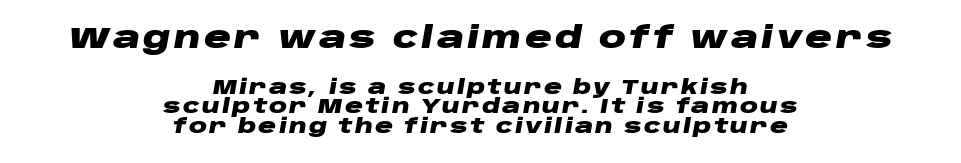
Q: Is the text bold? A: Yes.
Q: Is the text italic (slanted)? A: Yes, it leans right by about 10 degrees.
Q: Is the text underlined? A: No.
Q: How is the paragraph aligned? A: Centered.
Q: Is the spacing between lines tight, normal or loose? A: Tight.
Q: Which block of text is set in a larger size, the first (top) or the second (bottom)? A: The first (top) one.
Q: Width (condensed, normal, or wide)? A: Wide.
Q: Stroke contrast? A: Low.
Q: x-height? A: Large.
Q: Monospaced? A: No.
